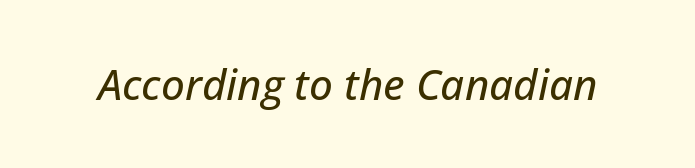
The image shows 42 px text type, italic (leaning right); set normal letter spacing, not underlined; low stroke contrast and a medium x-height.
